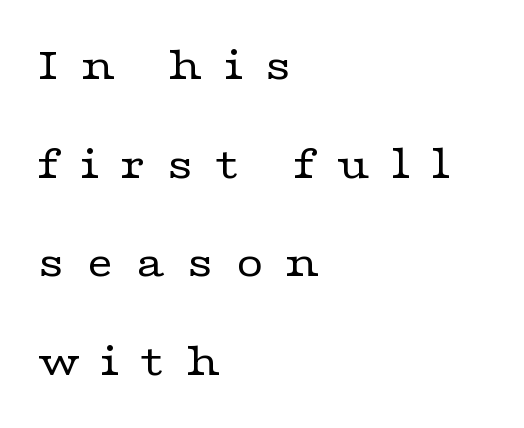
Any mark beneath the type? The region is blank. A serif font was chosen for this passage. The characters are drawn with everyday or finer stroke widths. There is plenty of visible air inserted between adjacent glyphs. One-word summary of the alignment: left. You could not count columns in this text — the font is proportionally spaced.
